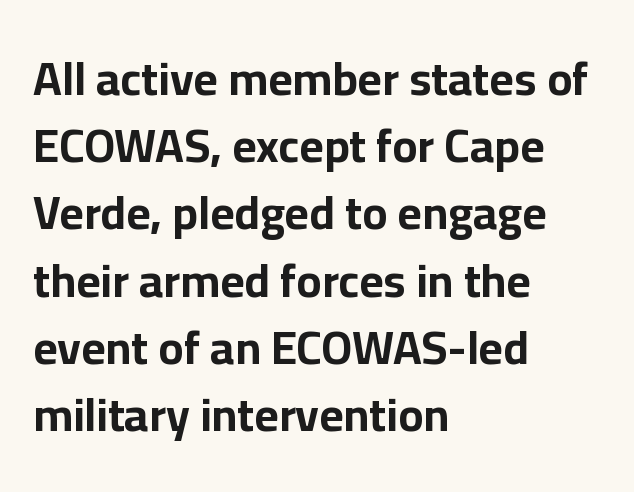
Each new line begins a customary step beneath the previous one. The typeface chosen for these lines omits serifs. Default kerning and tracking; the words read as compact shapes. The strip under each line holds only bare page. The text block is weighted toward the left margin, trailing off unevenly rightward.
